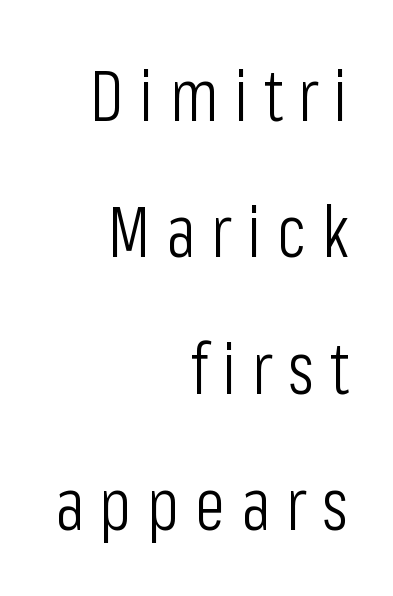
{"serif": "no", "italic": "no", "bold": "no", "weight": "light", "width": "condensed", "stroke_contrast": "low", "x_height": "medium", "monospaced": "no", "underline": "no", "align": "right", "line_spacing": "loose", "line_spacing_ratio": 1.92, "letter_spacing": "wide", "letter_spacing_em": 0.22, "glyph_px": 71}
